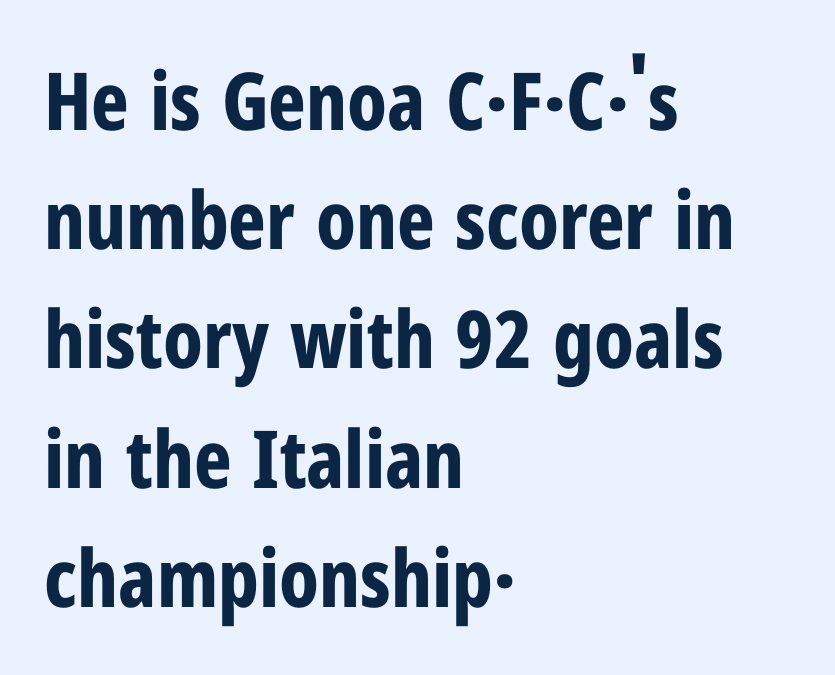
The image shows 80 px bold, condensed sans-serif type, upright; set left-aligned, normal line spacing (1.49x), normal letter spacing, not underlined; low stroke contrast and a medium x-height.
